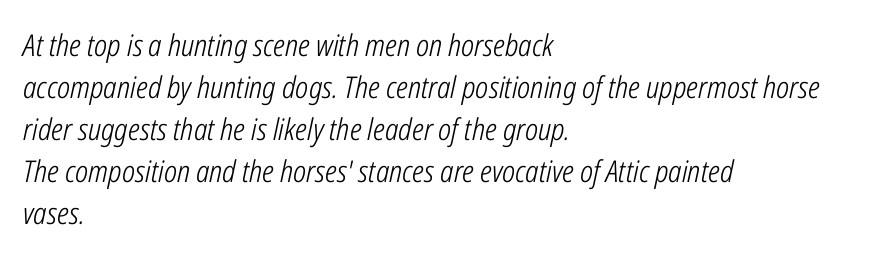
{"italic": "yes", "lean": "right", "slant_degrees": 12, "bold": "no", "weight": "light", "width": "condensed", "stroke_contrast": "low", "x_height": "medium", "monospaced": "no", "underline": "no", "align": "left", "line_spacing": "normal", "line_spacing_ratio": 1.4, "letter_spacing": "normal", "letter_spacing_em": 0.0, "glyph_px": 30}
